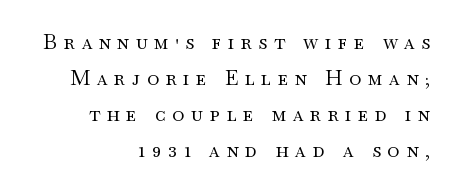
Underline: absent. No extra ink here — the face is not bold. The gaps between neighbouring characters are conspicuously large. The type sits square on the baseline with zero lean. The setting favours the right margin, as signatures and pull-quotes sometimes do.
